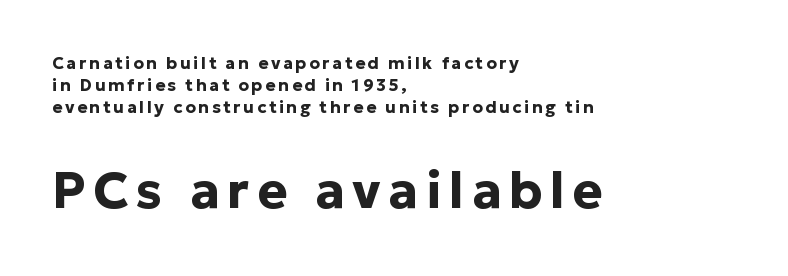
Q: Is the text bold? A: Yes.
Q: Is the text italic (slanted)? A: No, it is upright.
Q: Is the typeface a serif or a sans-serif typeface? A: Sans-serif.
Q: Is the text underlined? A: No.
Q: How is the paragraph aligned? A: Left-aligned.
Q: Is the spacing between lines tight, normal or loose? A: Normal.
Q: Which block of text is set in a larger size, the first (top) or the second (bottom)? A: The second (bottom) one.
Q: Width (condensed, normal, or wide)? A: Normal.
Q: Stroke contrast? A: Low.
Q: x-height? A: Medium.
Q: Monospaced? A: No.
